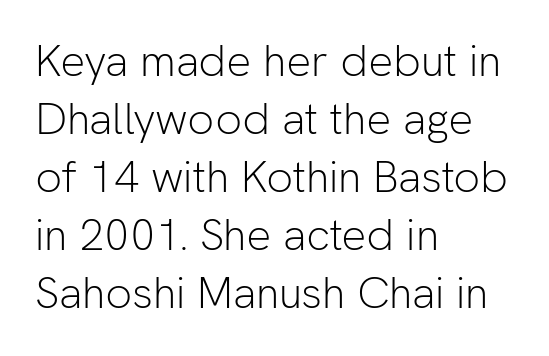
{"serif": "no", "italic": "no", "bold": "no", "weight": "light", "width": "normal", "stroke_contrast": "low", "x_height": "medium", "monospaced": "no", "underline": "no", "align": "left", "line_spacing": "normal", "line_spacing_ratio": 1.32, "letter_spacing": "normal", "letter_spacing_em": 0.0, "glyph_px": 44}
